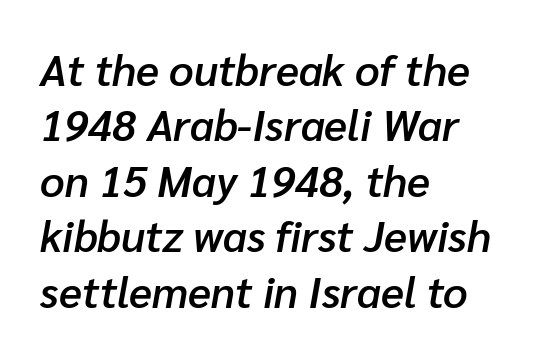
The image shows 43 px semibold type, italic (leaning right); set left-aligned, normal line spacing (1.29x), normal letter spacing, not underlined; low stroke contrast and a medium x-height.
